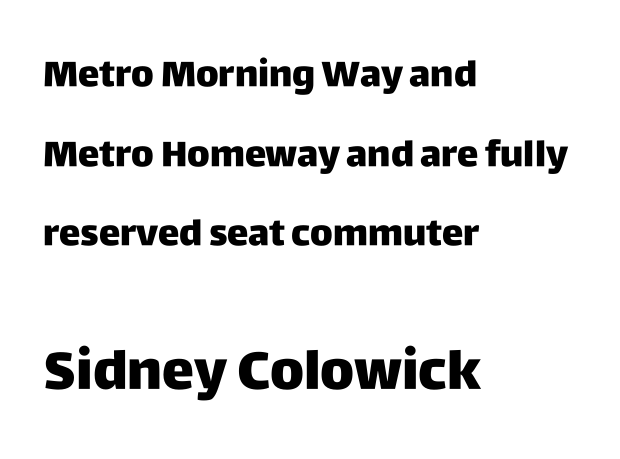
Typeset ragged right — the left edge is the straight one. Look at the tracking — it's just the regular setting, nothing added. Check under the words: just untouched page. Rows of type keep a wide berth in the vertical direction.
